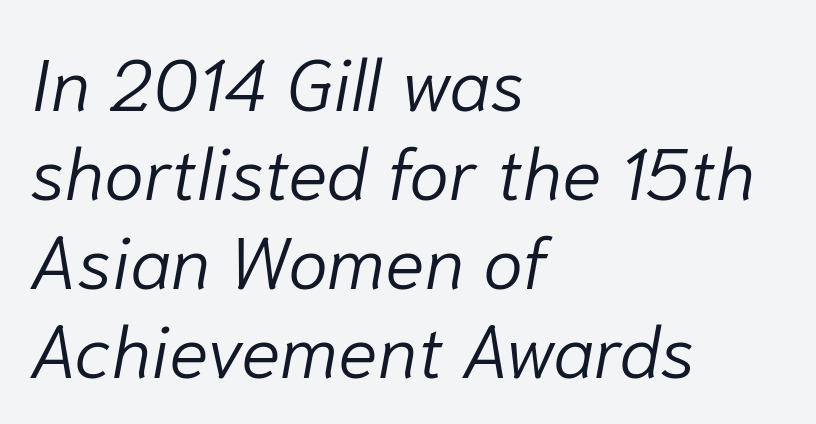
Q: Is the text bold? A: No.
Q: Is the text italic (slanted)? A: Yes, it leans right by about 10 degrees.
Q: Is the text underlined? A: No.
Q: How is the paragraph aligned? A: Left-aligned.
Q: Is the spacing between letters normal or unusually wide? A: Normal.
Q: Width (condensed, normal, or wide)? A: Normal.
Q: Stroke contrast? A: Low.
Q: x-height? A: Medium.
Q: Monospaced? A: No.
